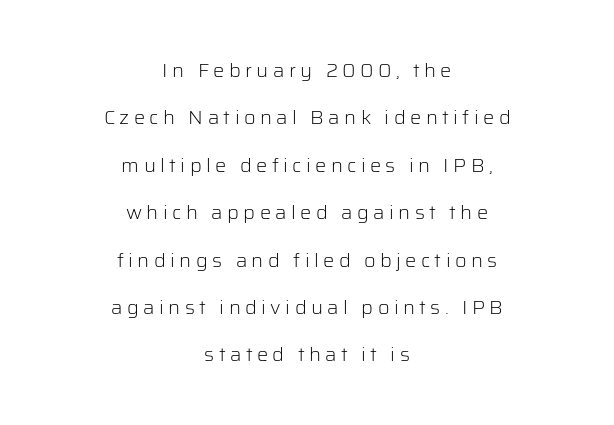
The line-height multiplier appears high, well above default. Italic? Not at all — the glyphs are vertical. Compared with a flush-left layout, this one balances lines on the center instead. Inter-character spacing is expanded well beyond the font's built-in metrics. The glyphs are unaccompanied by any horizontal stroke below them.
